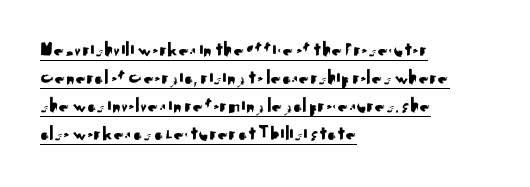
The image shows 21 px text type, upright; set left-aligned, normal line spacing (1.34x), normal letter spacing, underlined.
